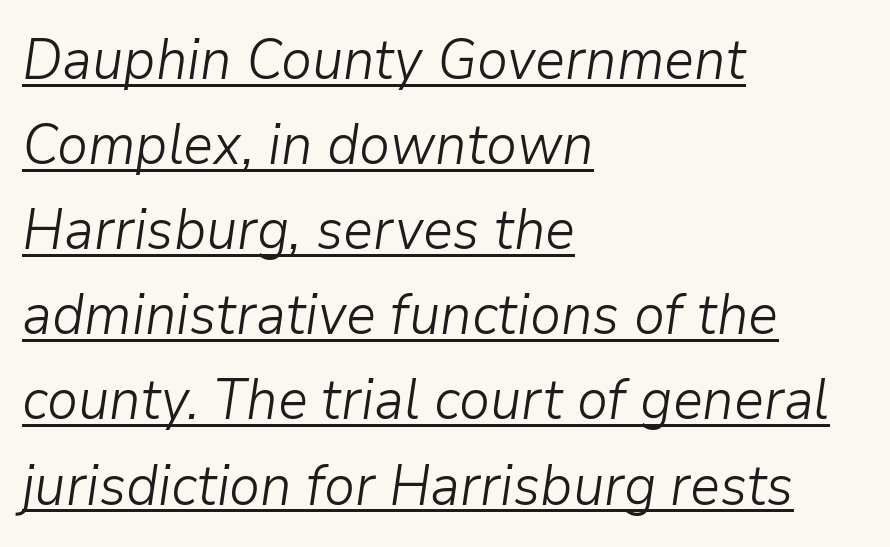
A rule runs beneath these lines of type. The characters are drawn with everyday or finer stroke widths. Looks like regular typesetting: each glyph gets only the width it needs. Compared with typical body copy, the letter spacing here is the same. The leading is moderate, giving the passage an even texture. Notice how the stems are inclined rather than vertical — that's the hallmark of italics.
